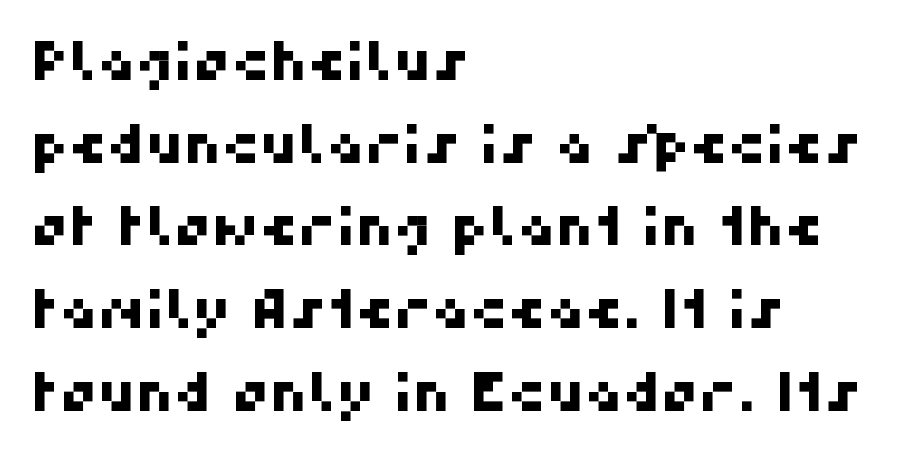
{"serif": "no", "width": "normal", "stroke_contrast": "high", "x_height": "medium", "monospaced": "no", "underline": "no", "align": "left", "line_spacing": "normal", "line_spacing_ratio": 1.56, "letter_spacing": "normal", "letter_spacing_em": 0.0, "glyph_px": 53}
